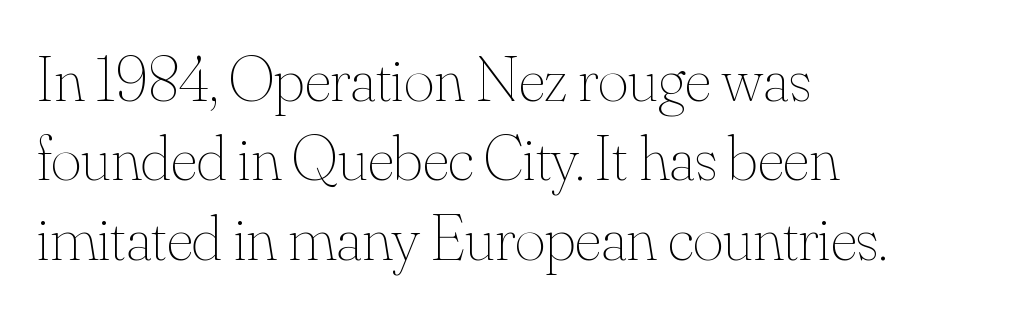
The image shows 65 px thin type, upright; set left-aligned, line spacing 1.22x, normal letter spacing, not underlined; medium stroke contrast and a small x-height.
